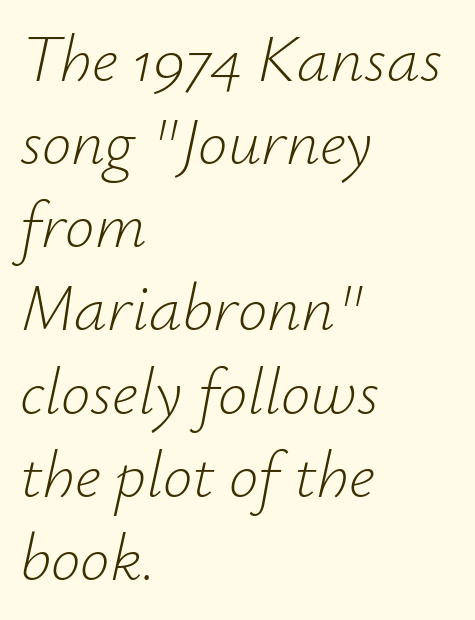
Q: Is the text bold? A: No.
Q: Is the text italic (slanted)? A: Yes, it leans right by about 12 degrees.
Q: Is the text underlined? A: No.
Q: How is the paragraph aligned? A: Left-aligned.
Q: Is the spacing between letters normal or unusually wide? A: Normal.
Q: Is the spacing between lines tight, normal or loose? A: Normal.
Q: Width (condensed, normal, or wide)? A: Normal.
Q: Stroke contrast? A: Low.
Q: x-height? A: Small.
Q: Monospaced? A: No.
